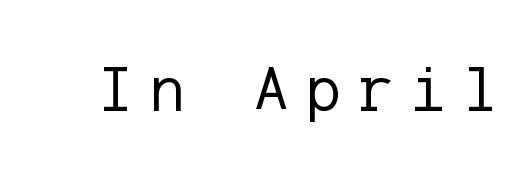
Here the glyphs are tracked loosely, breaking word shapes into spaced letters. Are there feet on the stems? There aren't — it's a sans. Descenders are the only things crossing below the line. The typeface has the unassuming heft of standard copy or less.
